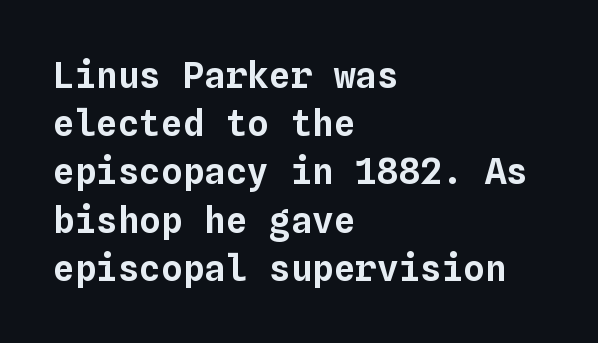
One-word summary of the alignment: left. Is there any slant? The stems are plumb. The rows are spaced the way most documents space them. A bare baseline throughout the passage. The passage shown is typed in a monospace face where columns stay perfectly aligned.
